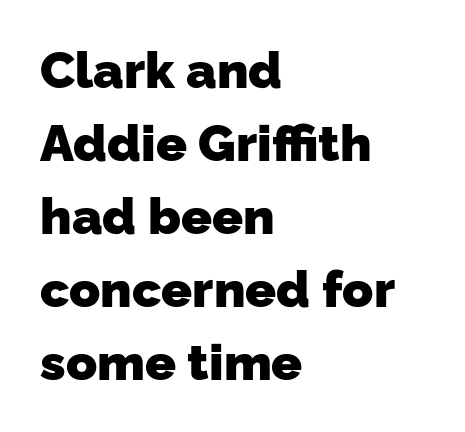
Q: Is the text bold? A: Yes.
Q: Is the typeface a serif or a sans-serif typeface? A: Sans-serif.
Q: Is the text underlined? A: No.
Q: How is the paragraph aligned? A: Left-aligned.
Q: Is the spacing between letters normal or unusually wide? A: Normal.
Q: Is the spacing between lines tight, normal or loose? A: Normal.
Q: Width (condensed, normal, or wide)? A: Normal.
Q: Stroke contrast? A: Low.
Q: x-height? A: Medium.
Q: Monospaced? A: No.
